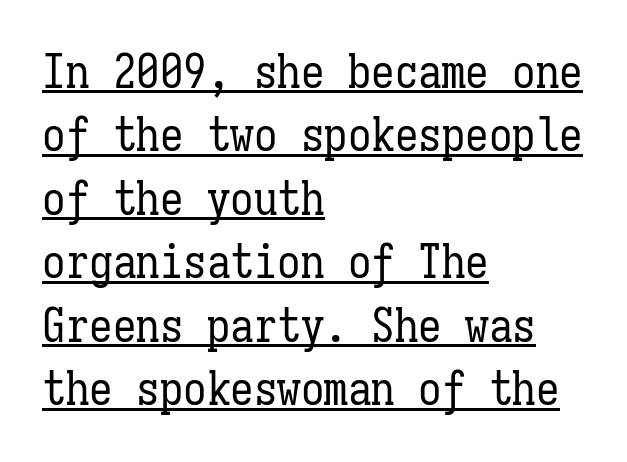
Characters follow at the spacing the type designer built in. Stroke thickness stays within the range of a standard reading face or lighter. Notice how a bar underscores the lettering throughout. Is there much room between lines? A standard amount, neither cramped nor airy. This sample has the even, mechanical cadence of fixed-width lettering.
